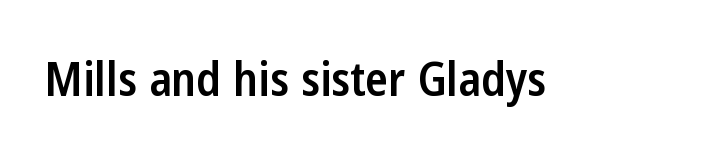
{"serif": "no", "italic": "no", "bold": "semi", "weight": "semibold", "width": "condensed", "stroke_contrast": "low", "x_height": "medium", "monospaced": "no", "underline": "no", "letter_spacing": "normal", "letter_spacing_em": 0.0, "glyph_px": 47}
